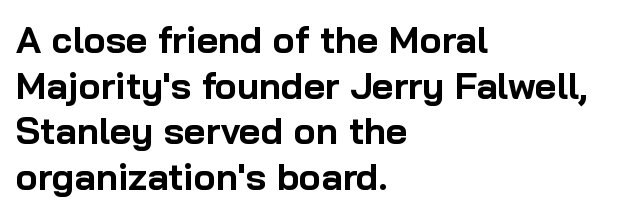
Q: Is the text bold? A: Yes.
Q: Is the text italic (slanted)? A: No, it is upright.
Q: Is the typeface a serif or a sans-serif typeface? A: Sans-serif.
Q: Is the text underlined? A: No.
Q: How is the paragraph aligned? A: Left-aligned.
Q: Is the spacing between letters normal or unusually wide? A: Normal.
Q: Width (condensed, normal, or wide)? A: Normal.
Q: Stroke contrast? A: Low.
Q: x-height? A: Medium.
Q: Monospaced? A: No.
